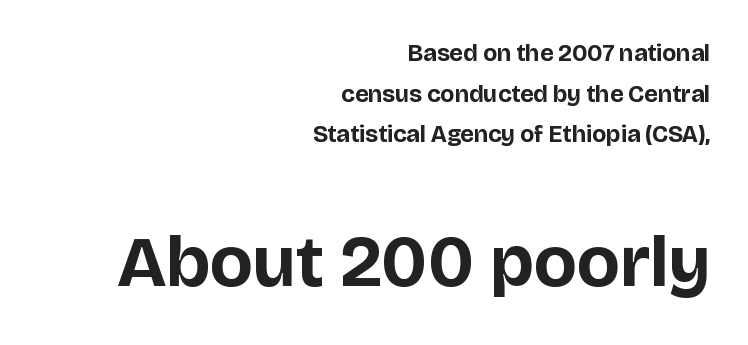
The image shows 73 px bold sans-serif type, upright; set right-aligned, normal line spacing (1.69x), normal letter spacing, not underlined; the second (bottom) block is 3.04x larger; low stroke contrast and a large x-height.
